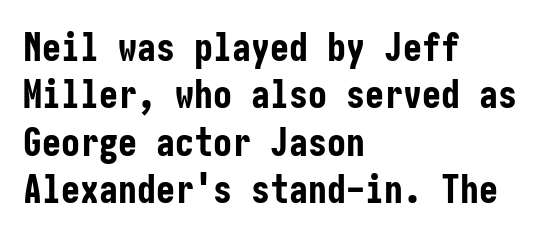
The image shows 38 px bold, condensed sans-serif type, upright; set left-aligned, normal line spacing (1.25x), normal letter spacing, not underlined; low stroke contrast and a medium x-height.
